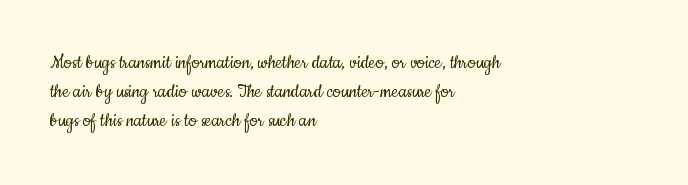
The passage shown has conventional tracking throughout. Every row of glyphs begins at an identical x-position on the left. A normal amount of white space separates one row of letters from the next. Type without underlining.
